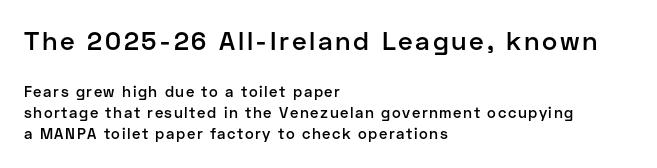
The image shows 26 px text type, upright; set left-aligned, normal line spacing (1.42x), not underlined; the first (top) block is 1.73x larger.
